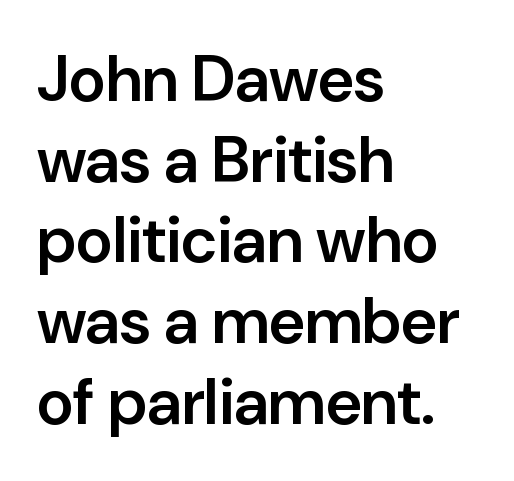
{"serif": "no", "italic": "no", "bold": "semi", "weight": "semibold", "width": "normal", "stroke_contrast": "low", "x_height": "medium", "monospaced": "no", "underline": "no", "align": "left", "line_spacing": "normal", "line_spacing_ratio": 1.26, "letter_spacing": "normal", "letter_spacing_em": 0.0, "glyph_px": 64}
